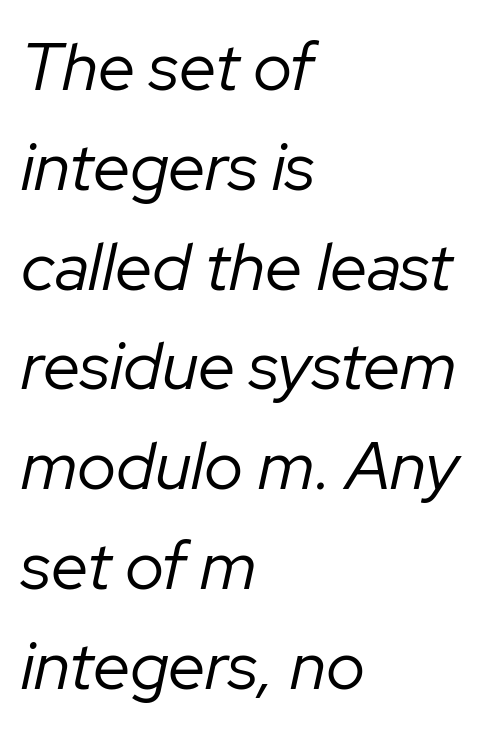
{"italic": "yes", "lean": "right", "slant_degrees": 12, "bold": "no", "weight": "regular", "width": "normal", "stroke_contrast": "low", "x_height": "medium", "monospaced": "no", "underline": "no", "align": "left", "line_spacing": "normal", "line_spacing_ratio": 1.49, "letter_spacing": "normal", "letter_spacing_em": 0.0, "glyph_px": 67}
